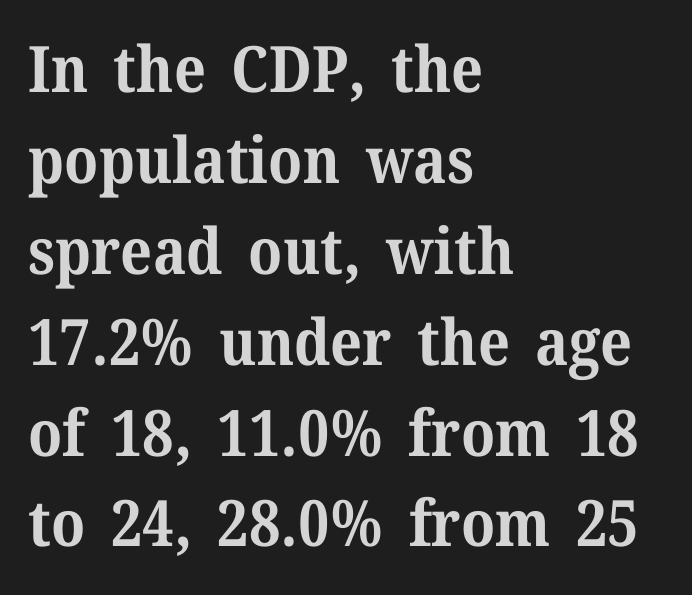
The image shows 64 px bold serif type, upright; set left-aligned, normal line spacing (1.42x), normal letter spacing, not underlined; medium stroke contrast and a medium x-height.
